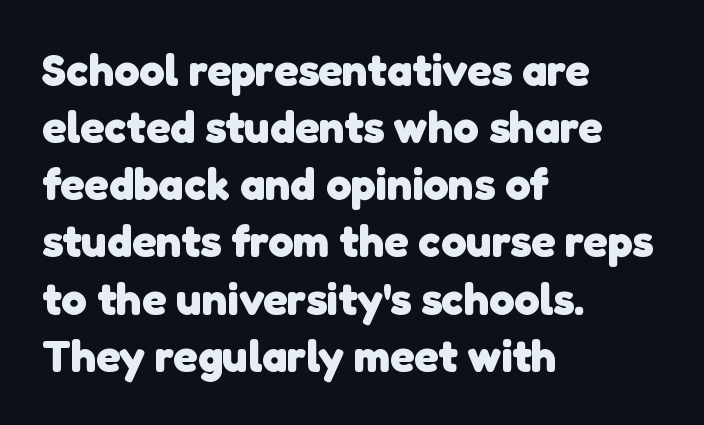
Varying glyph widths throughout — classic text-font behaviour. You can tell from the bare stems that sans-serif type was used. These lines keep a tight, regular rhythm from letter to letter. Strong, thick strokes mark this as bold type.
